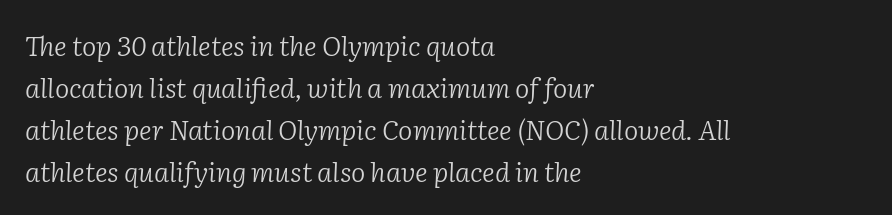
The tracking reads as untouched default to a designer's eye. The ragged edge is on the right, which tells us the setting is flush left. A bare baseline throughout the passage. The strokes carry an ordinary text weight at most. The line-height multiplier appears to be the usual default.
